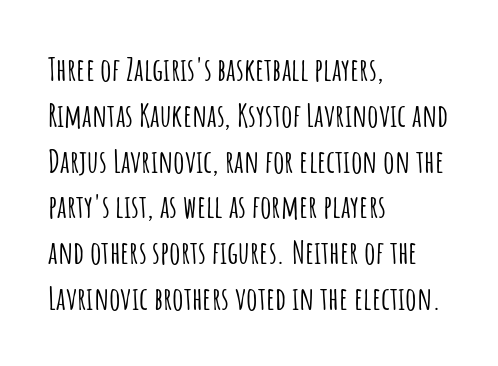
Students, note that the glyphs here touch the page at normal intervals. These lines are set flush left with a ragged right edge. Font category for this specimen: sans-serif. What's the leading like? Ordinary, nothing unusual. Has an underline been added? It has not.
